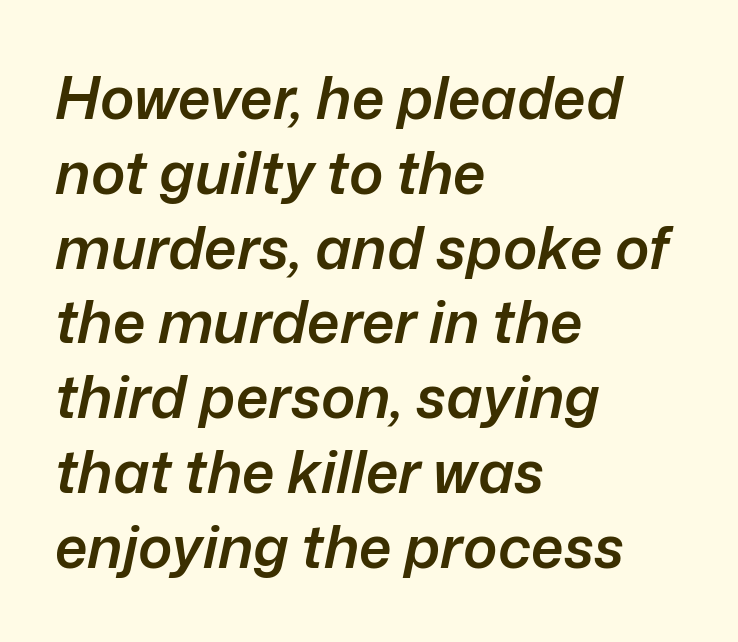
Designer's note — italics engaged. Compared with typical body copy, the letter spacing here is the same. Do the characters align in a grid? No, the font is proportional. The gap between lines stays unmarked.
